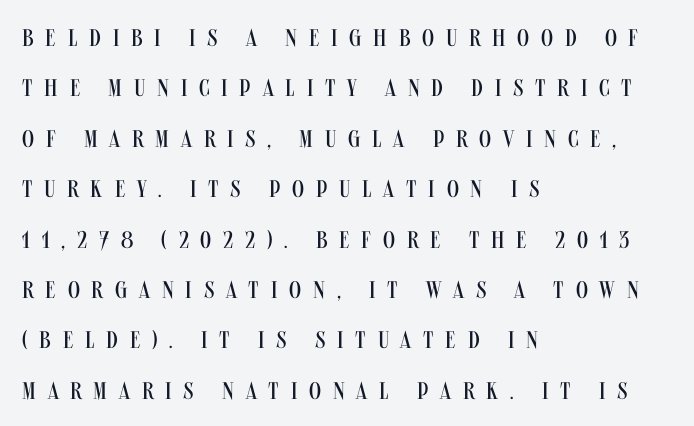
The image shows 24 px text type, upright; set left-aligned, loose line spacing (2.1x), unusually wide letter spacing (+0.49 em), not underlined.
